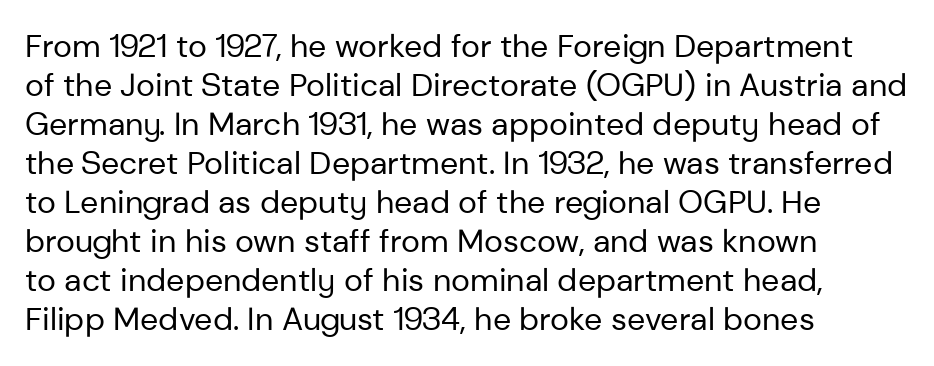
The image shows 32 px regular-weight sans-serif type, upright; set left-aligned, line spacing 1.22x, normal letter spacing, not underlined; low stroke contrast and a medium x-height.
